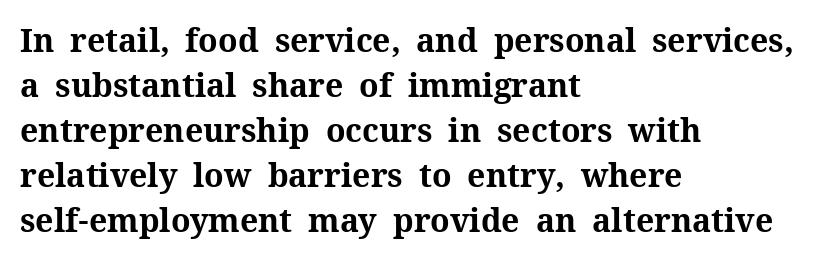
The image shows 32 px bold serif type, upright; set left-aligned, normal line spacing (1.41x), normal letter spacing, not underlined; medium stroke contrast and a medium x-height.
